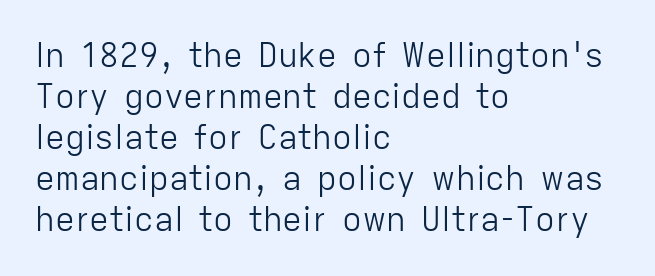
The image shows 33 px light sans-serif type, upright; set left-aligned, line spacing 1.24x, normal letter spacing, not underlined; low stroke contrast and a medium x-height.
